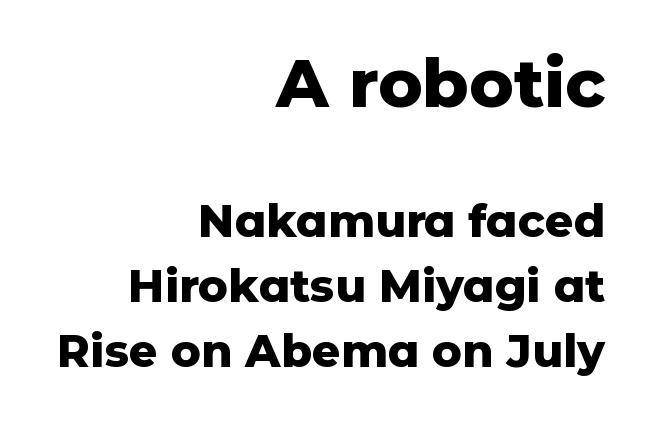
Q: Is the text bold? A: Yes.
Q: Is the text italic (slanted)? A: No, it is upright.
Q: Is the typeface a serif or a sans-serif typeface? A: Sans-serif.
Q: Is the text underlined? A: No.
Q: How is the paragraph aligned? A: Right-aligned.
Q: Is the spacing between letters normal or unusually wide? A: Normal.
Q: Is the spacing between lines tight, normal or loose? A: Normal.
Q: Which block of text is set in a larger size, the first (top) or the second (bottom)? A: The first (top) one.
Q: Width (condensed, normal, or wide)? A: Normal.
Q: Stroke contrast? A: Low.
Q: x-height? A: Medium.
Q: Monospaced? A: No.
